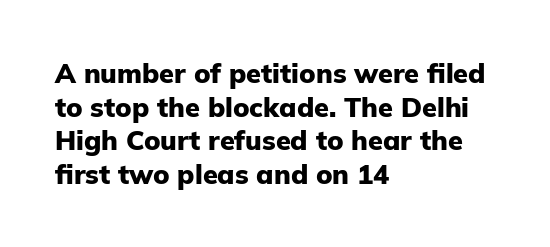
{"italic": "no", "bold": "yes", "underline": "no", "align": "left", "line_spacing": "normal", "line_spacing_ratio": 1.25, "letter_spacing": "normal", "letter_spacing_em": 0.0, "glyph_px": 27}
